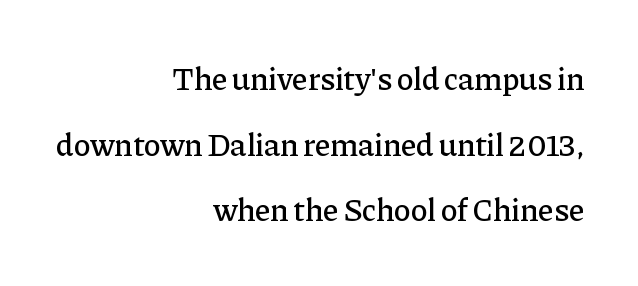
{"serif": "yes", "italic": "no", "width": "normal", "stroke_contrast": "low", "x_height": "medium", "monospaced": "no", "underline": "no", "align": "right", "line_spacing": "loose", "line_spacing_ratio": 2.05, "letter_spacing": "normal", "letter_spacing_em": 0.0, "glyph_px": 32}
